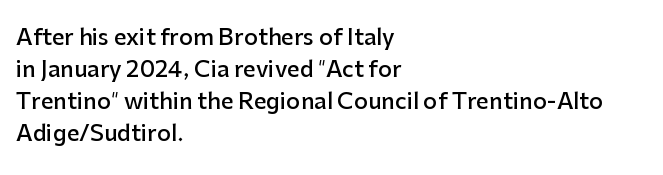
Q: Is the text bold? A: Semi-bold.
Q: Is the text italic (slanted)? A: No, it is upright.
Q: Is the text underlined? A: No.
Q: How is the paragraph aligned? A: Left-aligned.
Q: Is the spacing between letters normal or unusually wide? A: Normal.
Q: Is the spacing between lines tight, normal or loose? A: Normal.
